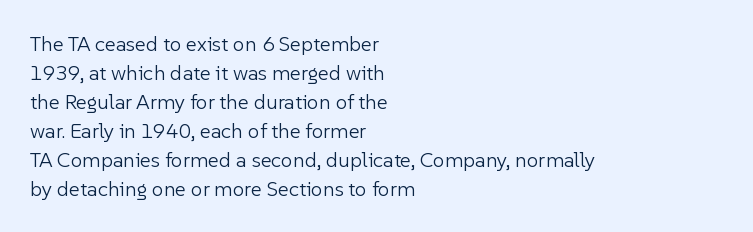
{"italic": "no", "bold": "no", "underline": "no", "align": "left", "line_spacing": "normal", "line_spacing_ratio": 1.38, "letter_spacing": "normal", "letter_spacing_em": 0.0, "glyph_px": 21}
